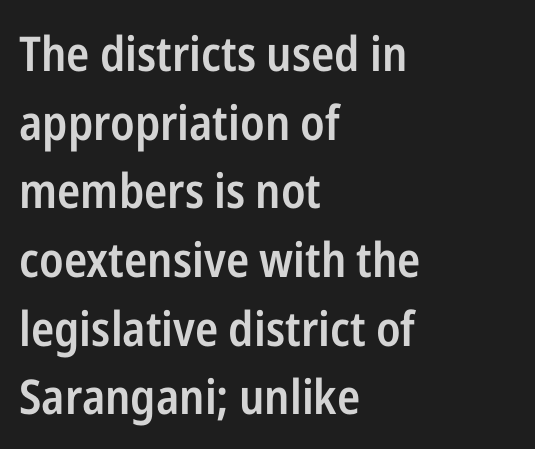
{"serif": "no", "italic": "no", "bold": "semi", "weight": "semibold", "width": "condensed", "stroke_contrast": "low", "x_height": "medium", "monospaced": "no", "underline": "no", "align": "left", "line_spacing": "normal", "line_spacing_ratio": 1.43, "letter_spacing": "normal", "letter_spacing_em": 0.0, "glyph_px": 48}
